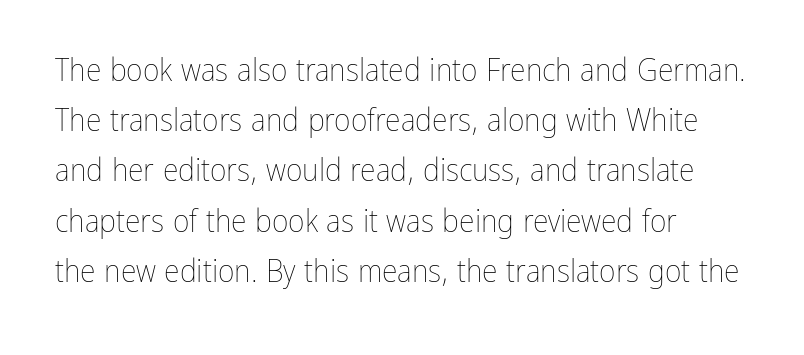
Q: Is the text bold? A: No.
Q: Is the text italic (slanted)? A: No, it is upright.
Q: Is the text underlined? A: No.
Q: How is the paragraph aligned? A: Left-aligned.
Q: Is the spacing between letters normal or unusually wide? A: Normal.
Q: Is the spacing between lines tight, normal or loose? A: Normal.
Q: Width (condensed, normal, or wide)? A: Condensed.
Q: Stroke contrast? A: Low.
Q: x-height? A: Medium.
Q: Monospaced? A: No.
